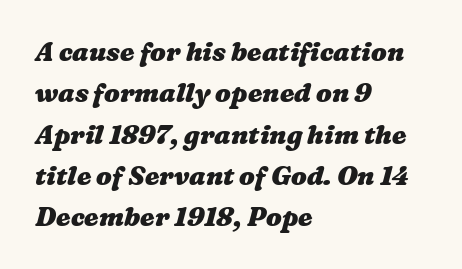
Q: Is the text bold? A: Yes.
Q: Is the text underlined? A: No.
Q: How is the paragraph aligned? A: Left-aligned.
Q: Is the spacing between letters normal or unusually wide? A: Normal.
Q: Is the spacing between lines tight, normal or loose? A: Normal.
